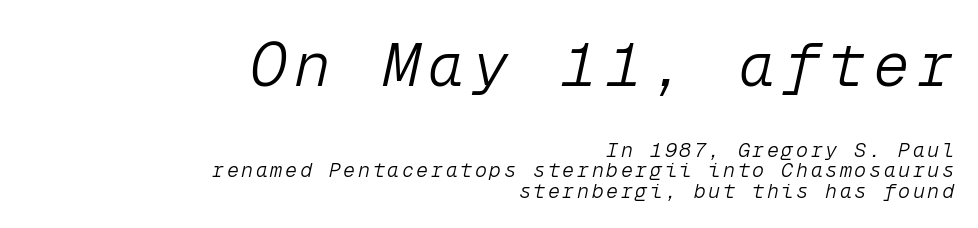
{"italic": "yes", "lean": "right", "slant_degrees": 12, "bold": "no", "weight": "light", "width": "normal", "stroke_contrast": "low", "x_height": "medium", "monospaced": "yes", "underline": "no", "align": "right", "line_spacing": "tight", "line_spacing_ratio": 1.03, "larger_block": "first", "size_ratio": 3.05, "glyph_px": 61}
